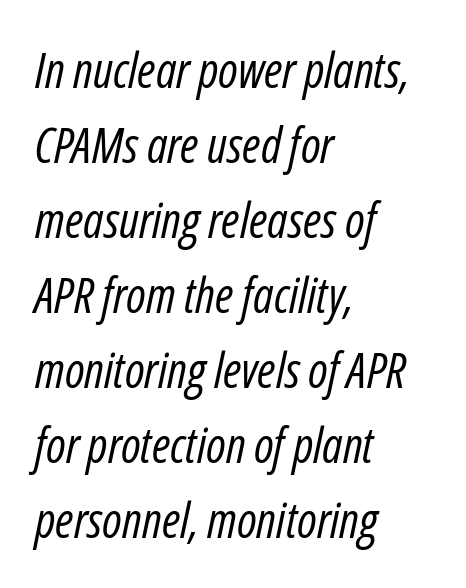
Look at the tracking — it's just the regular setting, nothing added. Note the varied advance widths — an 'i' is clearly narrower than an 'm'. Yep, that's italic — everything's leaning. Casual observation: everything's shoved over to the left. No letter is thick-stroked: the sample isn't bold. Summary of vertical rhythm: regular, with standard interline spacing.
